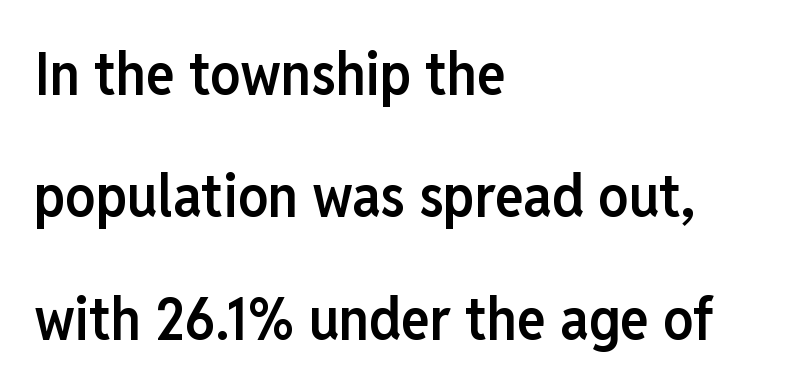
How heavy is the stroke? Medium-heavy — a semibold, shy of bold. The rendering uses a large line-height, opening up the rows. The rendering anchors every line to the left-hand side. Here the glyphs are tracked normally, forming tight word shapes.
